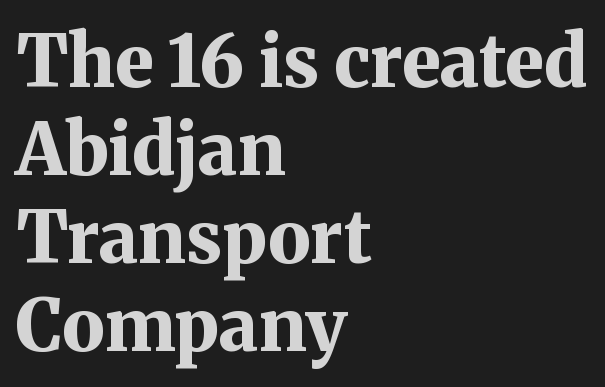
Each glyph is drawn with heavy, bold strokes. The paragraph has a hard left edge and a soft right edge. The type family on display is of the serif kind. Descenders are the only things crossing below the line.
